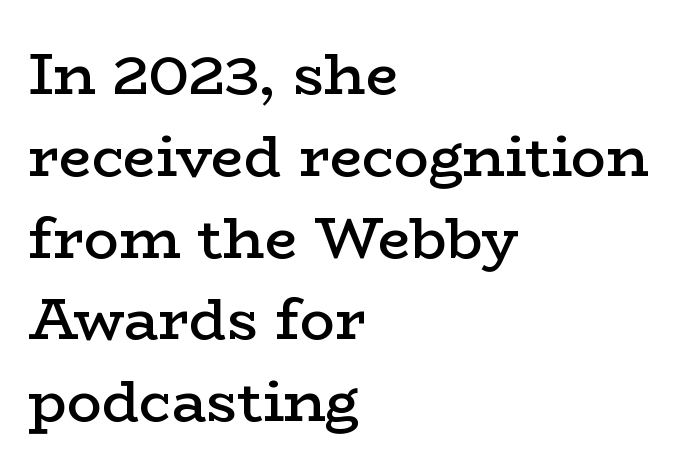
Q: Is the text bold? A: Semi-bold.
Q: Is the text italic (slanted)? A: No, it is upright.
Q: Is the typeface a serif or a sans-serif typeface? A: Serif.
Q: Is the text underlined? A: No.
Q: How is the paragraph aligned? A: Left-aligned.
Q: Is the spacing between letters normal or unusually wide? A: Normal.
Q: Is the spacing between lines tight, normal or loose? A: Normal.
Q: Width (condensed, normal, or wide)? A: Wide.
Q: Stroke contrast? A: Low.
Q: x-height? A: Medium.
Q: Monospaced? A: No.
